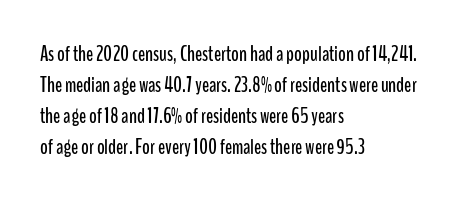
Does the copy run flush right? No — it runs flush left. The specimen reads as upright at a glance. Between one letter and the next there's only the usual sliver of space. The designer left line spacing at the default.
